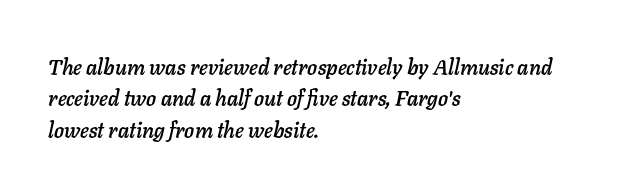
Q: Is the text italic (slanted)? A: Yes, it leans right by about 11 degrees.
Q: Is the text underlined? A: No.
Q: How is the paragraph aligned? A: Left-aligned.
Q: Is the spacing between letters normal or unusually wide? A: Normal.
Q: Is the spacing between lines tight, normal or loose? A: Normal.
